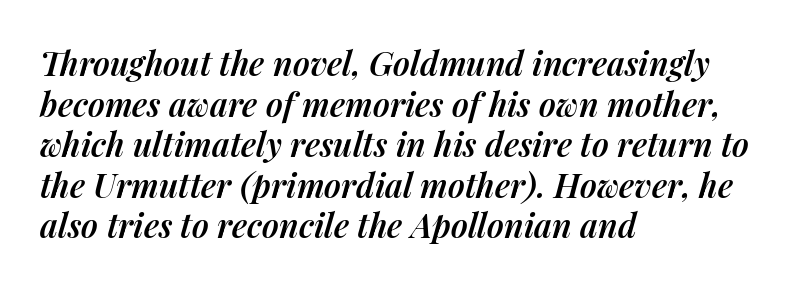
The image shows 33 px semibold type, italic (leaning right); set left-aligned, line spacing 1.23x, normal letter spacing, not underlined; medium stroke contrast and a medium x-height.
